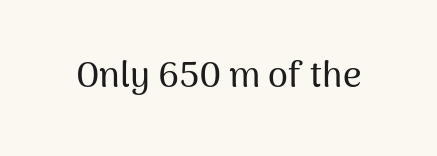
The image shows 36 px sans-serif type, upright; set normal letter spacing, not underlined; medium stroke contrast and a medium x-height.
